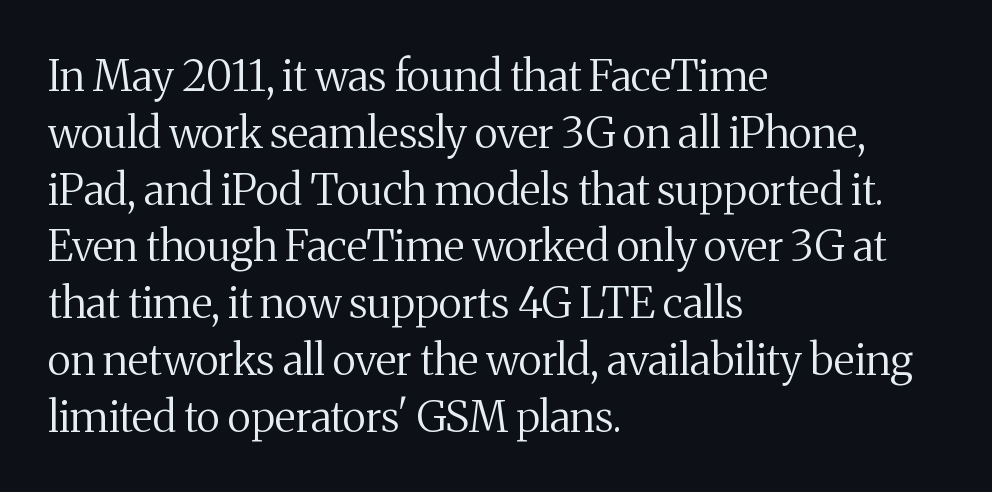
Note the varied advance widths — an 'i' is clearly narrower than an 'm'. You can tell from the footed stems that serif type was used. Reading down the block, your eye returns to a fixed left position each line. The axis of the letterforms is exactly vertical.
